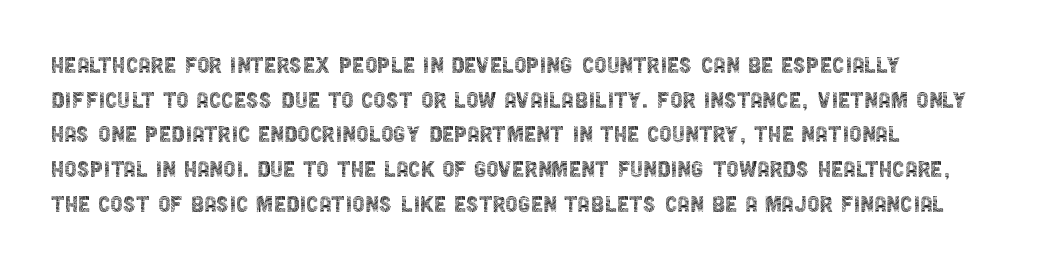
Spacing between characters is what you'd get straight out of the box. The glyphs in this specimen are sans serif. The lettering holds an erect, upright posture throughout. Any mark beneath the type? The region is blank. No heavy texture on the line: the type isn't bold. Each letter keeps its own natural width here, so spacing adapts to shape.
